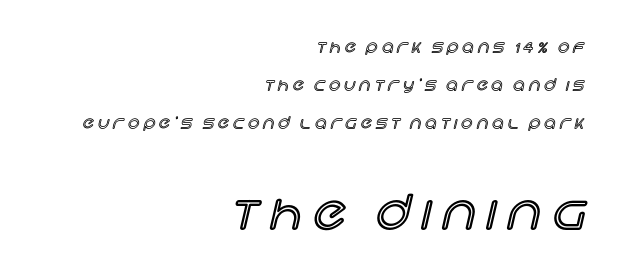
Q: Is the text italic (slanted)? A: Yes.
Q: Is the text underlined? A: No.
Q: How is the paragraph aligned? A: Right-aligned.
Q: Is the spacing between letters normal or unusually wide? A: Unusually wide.
Q: Is the spacing between lines tight, normal or loose? A: Loose.
Q: Which block of text is set in a larger size, the first (top) or the second (bottom)? A: The second (bottom) one.
Q: Width (condensed, normal, or wide)? A: Normal.
Q: x-height? A: Large.
Q: Monospaced? A: No.
